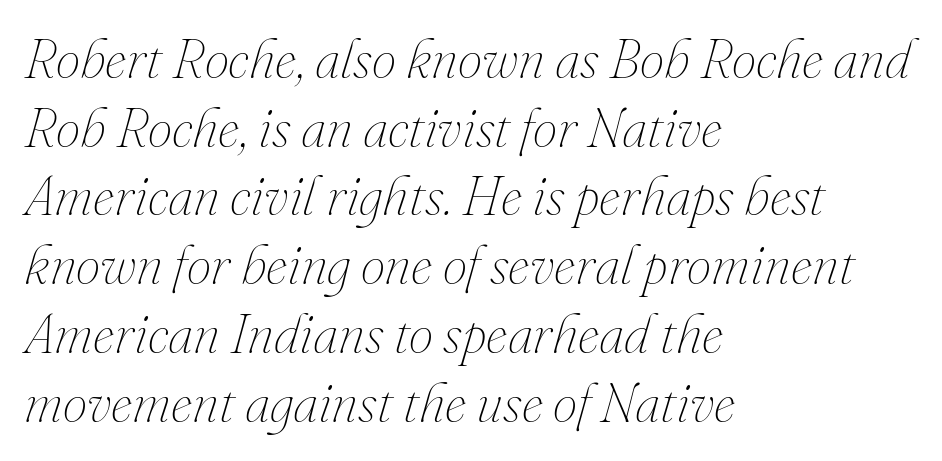
The image shows 55 px thin type, italic (leaning right); set left-aligned, normal line spacing (1.25x), normal letter spacing, not underlined; medium stroke contrast and a small x-height.
